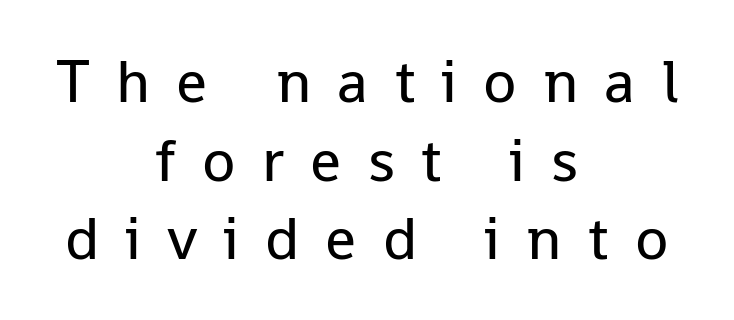
Characters remain perfectly vertical along every line. Glance below the letters and you will spot only blank space. Compared with typical body copy, the letter spacing here is much looser. Serifs: no, the terminals of the letterforms are clean. One-word summary of the alignment: center.
